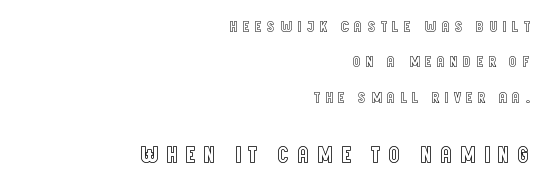
{"italic": "no", "underline": "no", "align": "right", "line_spacing": "loose", "line_spacing_ratio": 2.21, "letter_spacing": "wide", "letter_spacing_em": 0.29, "larger_block": "second", "size_ratio": 1.5, "glyph_px": 24}
